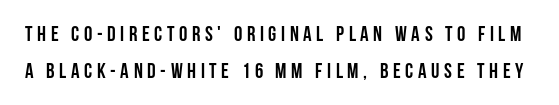
The image shows 21 px bold type, upright; set line spacing 1.75x, unusually wide letter spacing (+0.22 em), not underlined.
